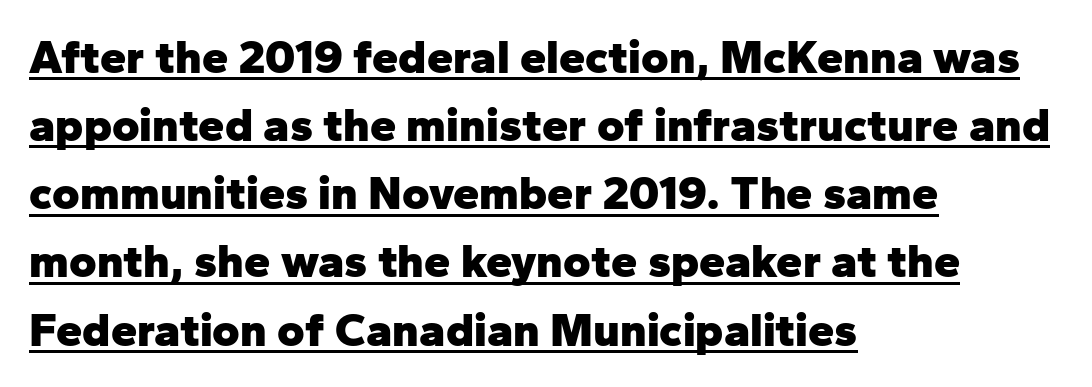
{"serif": "no", "italic": "no", "bold": "yes", "weight": "heavy", "width": "normal", "stroke_contrast": "low", "x_height": "medium", "monospaced": "no", "underline": "yes", "align": "left", "line_spacing": "normal", "line_spacing_ratio": 1.45, "letter_spacing": "normal", "letter_spacing_em": 0.0, "glyph_px": 47}
